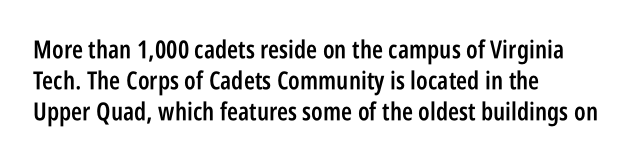
The image shows 25 px text type, upright; set left-aligned, line spacing 1.24x, normal letter spacing, not underlined.
